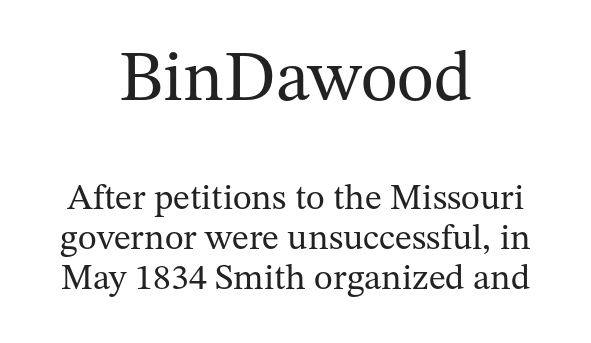
{"serif": "yes", "italic": "no", "bold": "no", "weight": "regular", "width": "normal", "stroke_contrast": "medium", "x_height": "medium", "monospaced": "no", "underline": "no", "align": "center", "line_spacing": "tight", "line_spacing_ratio": 1.11, "letter_spacing": "normal", "letter_spacing_em": 0.0, "larger_block": "first", "size_ratio": 1.97, "glyph_px": 71}
